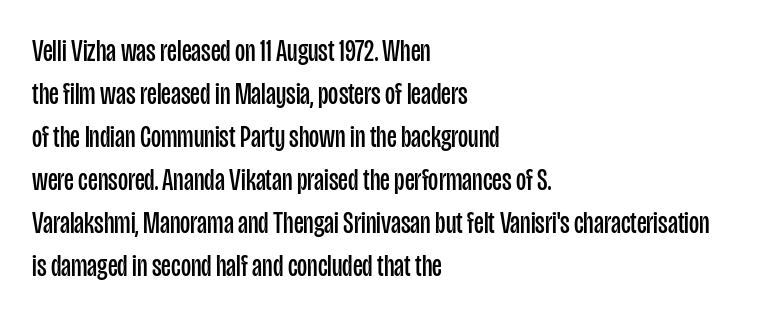
Looks like regular typesetting: each glyph gets only the width it needs. Compared with typical paragraphs, the rows here are spaced about the same. Nothing sits at the stroke ends, so this counts as sans-serif. Characters follow at the spacing the type designer built in.
